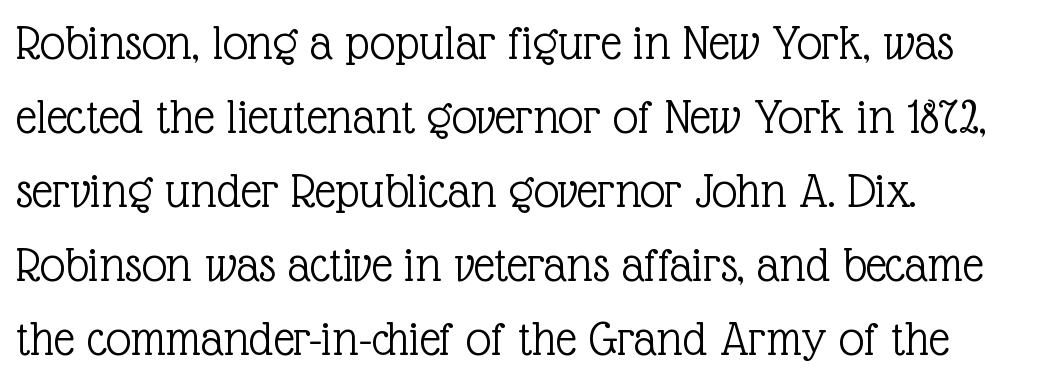
Which margin do the lines hug? The left one — the right edge is uneven. Check where the strokes stop: tiny serifs finish them off. What stands out about the letter spacing? Nothing — it is the standard amount. One glance says typical: line gaps are just what's usual. The face used here is proportionally spaced, like ordinary book or web type. The specimen reads as upright at a glance.
